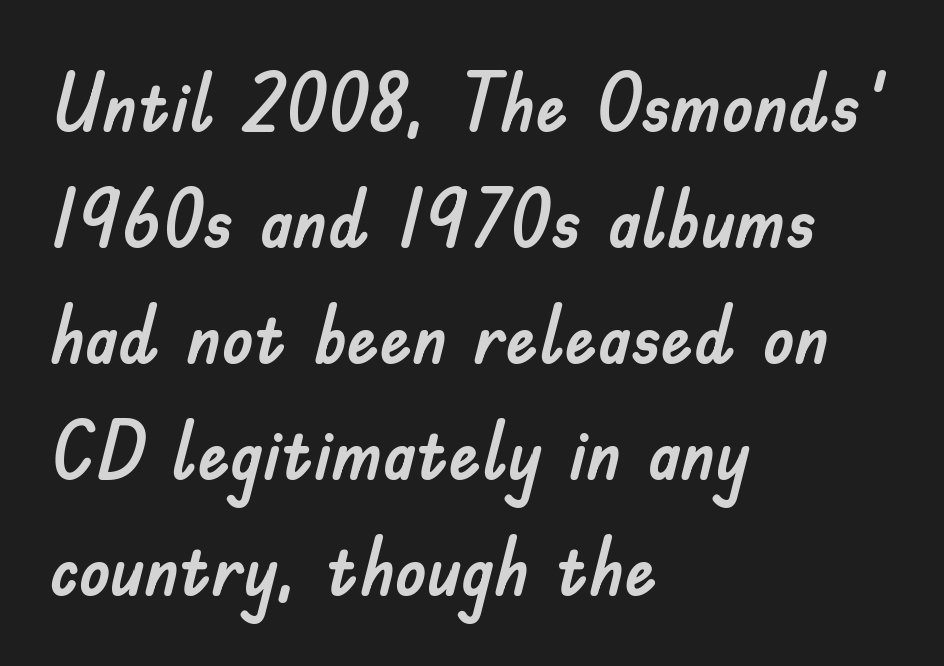
Q: Is the text italic (slanted)? A: Yes.
Q: Is the typeface a serif or a sans-serif typeface? A: Sans-serif.
Q: Is the text underlined? A: No.
Q: How is the paragraph aligned? A: Left-aligned.
Q: Is the spacing between letters normal or unusually wide? A: Normal.
Q: Is the spacing between lines tight, normal or loose? A: Normal.
Q: Width (condensed, normal, or wide)? A: Normal.
Q: Stroke contrast? A: Low.
Q: x-height? A: Small.
Q: Monospaced? A: No.
